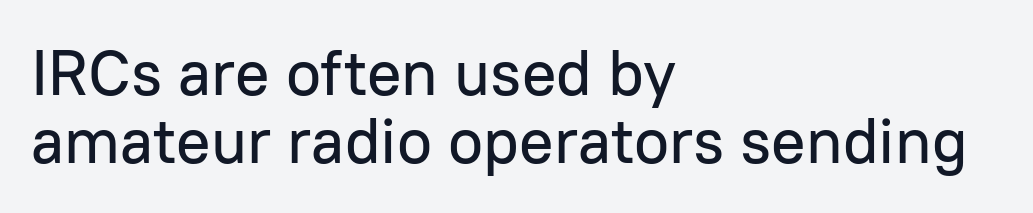
Q: Is the text italic (slanted)? A: No, it is upright.
Q: Is the typeface a serif or a sans-serif typeface? A: Sans-serif.
Q: Is the text underlined? A: No.
Q: How is the paragraph aligned? A: Left-aligned.
Q: Is the spacing between letters normal or unusually wide? A: Normal.
Q: Is the spacing between lines tight, normal or loose? A: Tight.
Q: Width (condensed, normal, or wide)? A: Normal.
Q: Stroke contrast? A: Low.
Q: x-height? A: Medium.
Q: Monospaced? A: No.
